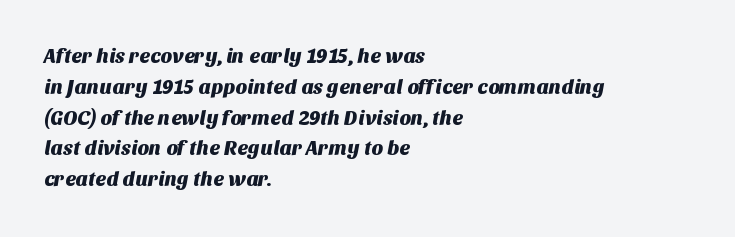
{"underline": "no", "align": "left", "line_spacing": "normal", "line_spacing_ratio": 1.54, "letter_spacing": "normal", "letter_spacing_em": 0.0, "glyph_px": 20}
